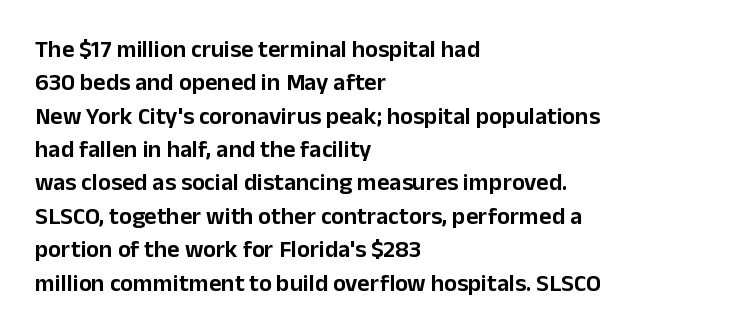
The image shows 24 px text type, upright; set left-aligned, normal line spacing (1.39x), normal letter spacing, not underlined.
